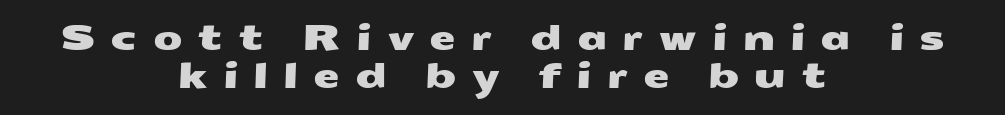
Leading: reduced. Each line is balanced around a shared central axis. Character widths vary here, with narrow letters taking less room than wide ones. The tracking reads as deliberately expanded to a designer's eye. What kind of face is this? One without serifs — a sans. A clean baseline with only descenders dipping below it.
